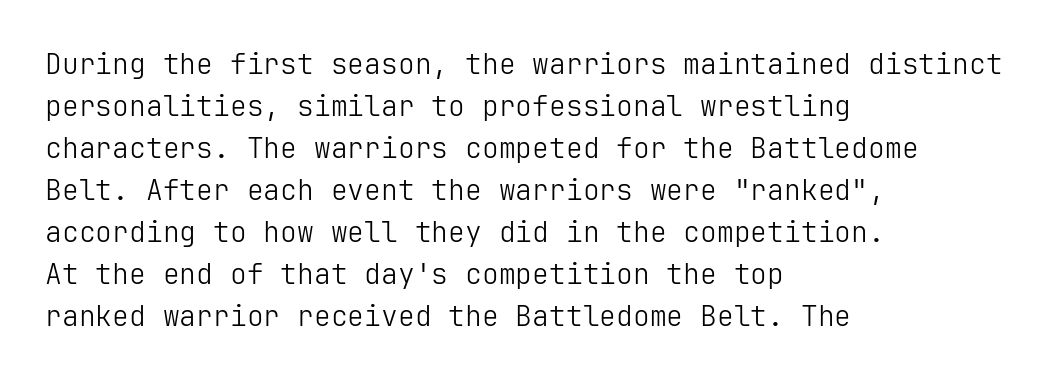
Q: Is the text bold? A: No.
Q: Is the text italic (slanted)? A: No, it is upright.
Q: Is the typeface a serif or a sans-serif typeface? A: Sans-serif.
Q: Is the text underlined? A: No.
Q: How is the paragraph aligned? A: Left-aligned.
Q: Is the spacing between letters normal or unusually wide? A: Normal.
Q: Is the spacing between lines tight, normal or loose? A: Normal.
Q: Width (condensed, normal, or wide)? A: Normal.
Q: Stroke contrast? A: Low.
Q: x-height? A: Medium.
